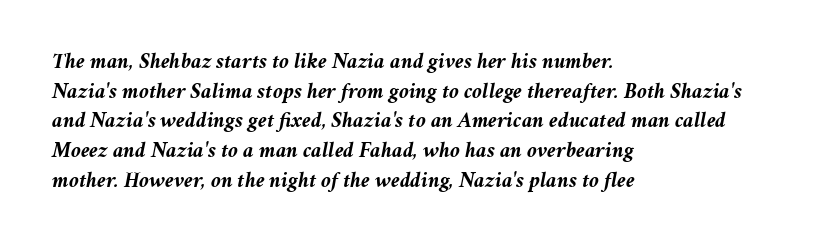
Q: Is the text bold? A: Yes.
Q: Is the text italic (slanted)? A: Yes, it leans right by about 11 degrees.
Q: Is the text underlined? A: No.
Q: How is the paragraph aligned? A: Left-aligned.
Q: Is the spacing between letters normal or unusually wide? A: Normal.
Q: Is the spacing between lines tight, normal or loose? A: Normal.
